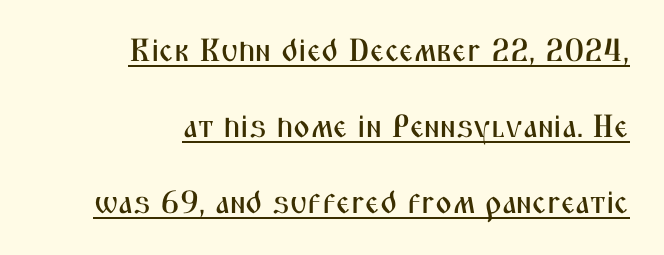
Q: Is the text italic (slanted)? A: No, it is upright.
Q: Is the typeface a serif or a sans-serif typeface? A: Sans-serif.
Q: Is the text underlined? A: Yes.
Q: How is the paragraph aligned? A: Right-aligned.
Q: Is the spacing between letters normal or unusually wide? A: Normal.
Q: Is the spacing between lines tight, normal or loose? A: Loose.
Q: Width (condensed, normal, or wide)? A: Condensed.
Q: Stroke contrast? A: Medium.
Q: x-height? A: Medium.
Q: Monospaced? A: No.
